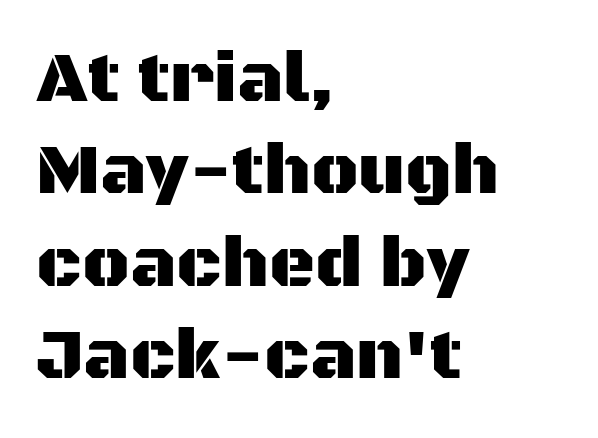
Q: Is the text italic (slanted)? A: No, it is upright.
Q: Is the typeface a serif or a sans-serif typeface? A: Sans-serif.
Q: Is the text underlined? A: No.
Q: How is the paragraph aligned? A: Left-aligned.
Q: Is the spacing between letters normal or unusually wide? A: Normal.
Q: Is the spacing between lines tight, normal or loose? A: Normal.
Q: Width (condensed, normal, or wide)? A: Normal.
Q: Stroke contrast? A: Medium.
Q: x-height? A: Large.
Q: Monospaced? A: No.
